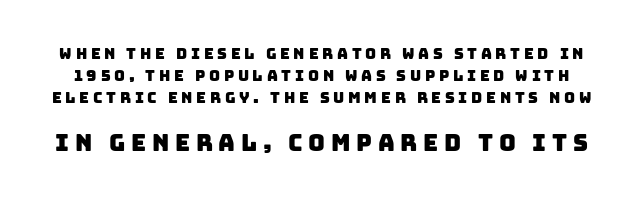
The image shows 23 px text type; set normal line spacing (1.48x), unusually wide letter spacing (+0.25 em), not underlined; the second (bottom) block is 1.53x larger.
